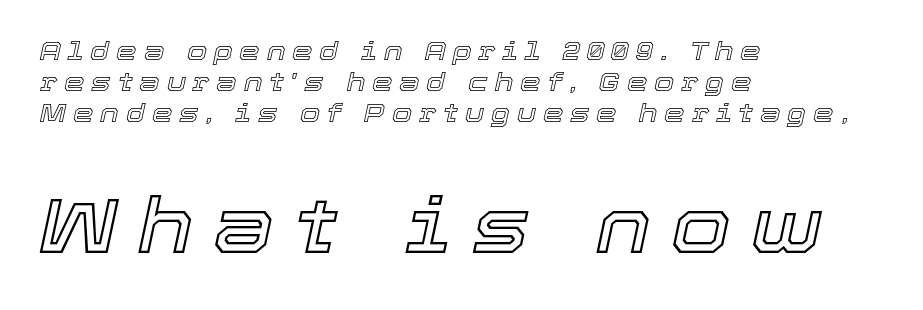
How are the letters spaced? Widely, with obvious added tracking. Do the characters align in a grid? No, the font is proportional. Plain, unruled lines of type. The passage shown leans; its letterforms are oblique. The passage shown begins with its smaller block and ends with its larger one. Compared with a centered layout, this one pins lines to the left instead.
